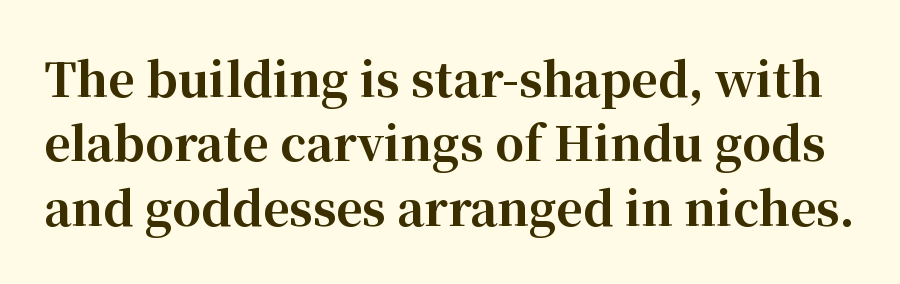
{"serif": "yes", "italic": "no", "bold": "yes", "weight": "bold", "width": "normal", "stroke_contrast": "high", "x_height": "medium", "monospaced": "no", "underline": "no", "line_spacing": "normal", "line_spacing_ratio": 1.4, "letter_spacing": "normal", "letter_spacing_em": 0.0, "glyph_px": 46}
